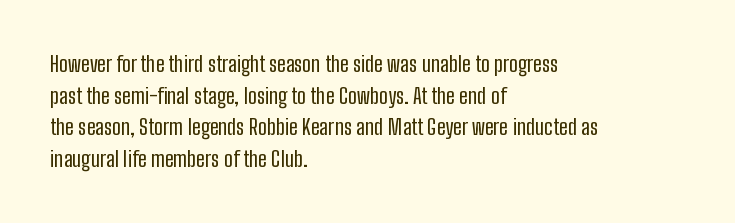
Q: Is the text bold? A: No.
Q: Is the text italic (slanted)? A: No, it is upright.
Q: Is the text underlined? A: No.
Q: How is the paragraph aligned? A: Left-aligned.
Q: Is the spacing between letters normal or unusually wide? A: Normal.
Q: Is the spacing between lines tight, normal or loose? A: Normal.
